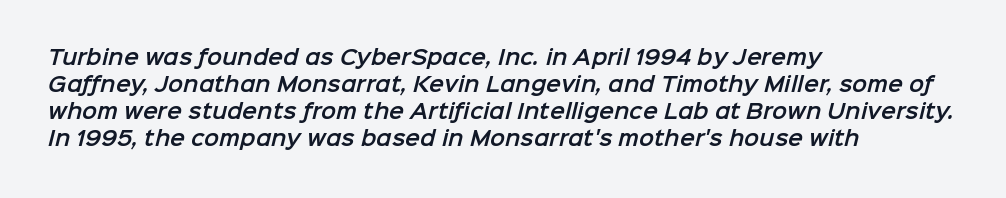
Letters rest on an invisible, unmarked baseline. All the whitespace from short lines collects on the right. Standard letterfit; no display-style spreading of the glyphs. Is there much room between lines? A standard amount, neither cramped nor airy.
